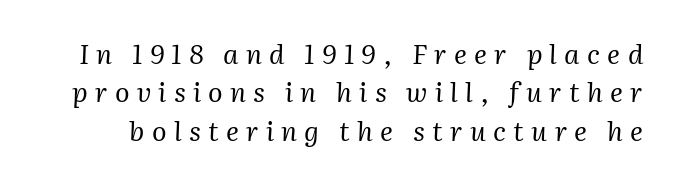
Compared with typical paragraphs, the rows here are spaced about the same. The typeface has the unassuming heft of standard copy or less. Words float on clear page, feet unadorned. Substantial extra tracking has been applied to these lines. Designer's note — italics engaged.
